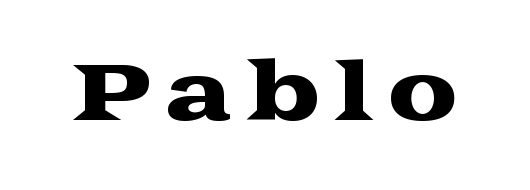
The specimen omits any rule beneath the text block's lines. The specimen reads as upright at a glance. These lines are composed in type with serifs. The passage shown is typed in a proportional face where columns would drift.
